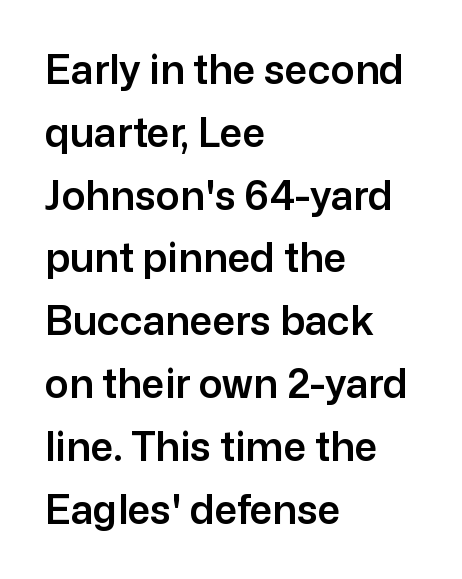
Q: Is the text italic (slanted)? A: No, it is upright.
Q: Is the typeface a serif or a sans-serif typeface? A: Sans-serif.
Q: Is the text underlined? A: No.
Q: How is the paragraph aligned? A: Left-aligned.
Q: Is the spacing between letters normal or unusually wide? A: Normal.
Q: Is the spacing between lines tight, normal or loose? A: Normal.
Q: Width (condensed, normal, or wide)? A: Normal.
Q: Stroke contrast? A: Low.
Q: x-height? A: Medium.
Q: Monospaced? A: No.
